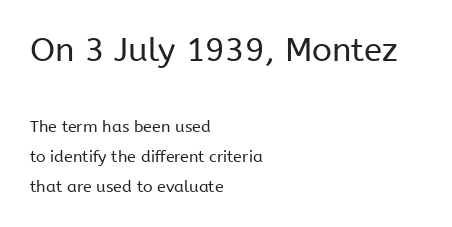
Q: Is the text bold? A: No.
Q: Is the text italic (slanted)? A: No, it is upright.
Q: Is the typeface a serif or a sans-serif typeface? A: Sans-serif.
Q: Is the text underlined? A: No.
Q: How is the paragraph aligned? A: Left-aligned.
Q: Is the spacing between letters normal or unusually wide? A: Normal.
Q: Which block of text is set in a larger size, the first (top) or the second (bottom)? A: The first (top) one.
Q: Width (condensed, normal, or wide)? A: Normal.
Q: Stroke contrast? A: Low.
Q: x-height? A: Medium.
Q: Monospaced? A: No.
